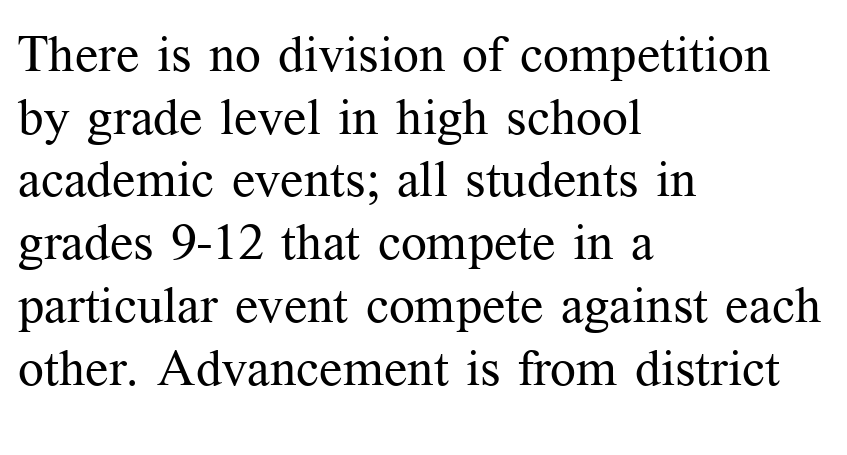
{"serif": "yes", "italic": "no", "bold": "no", "weight": "regular", "width": "normal", "stroke_contrast": "medium", "x_height": "medium", "monospaced": "no", "underline": "no", "align": "left", "line_spacing_ratio": 1.23, "letter_spacing": "normal", "letter_spacing_em": 0.0, "glyph_px": 51}
